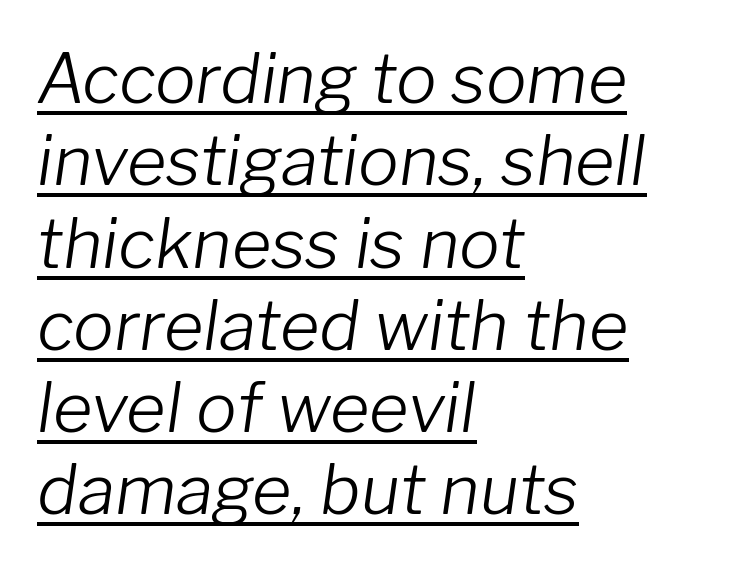
The image shows 68 px light type, italic (leaning right); set left-aligned, line spacing 1.21x, normal letter spacing, underlined; low stroke contrast and a medium x-height.
